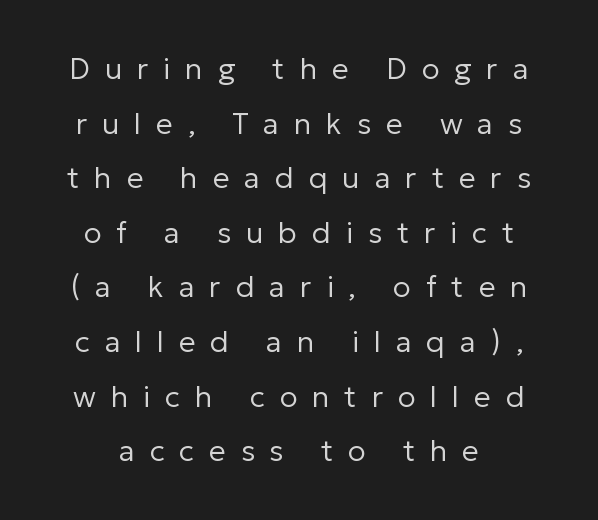
Grotesque or geometric, the face here clearly has no serifs. The baseline area is clear. The face used here is rendered with a markedly widened letterfit. Caption: face not bold, strokes unweighted. Think of a printed novel: that variable character pitch is what you see here.
